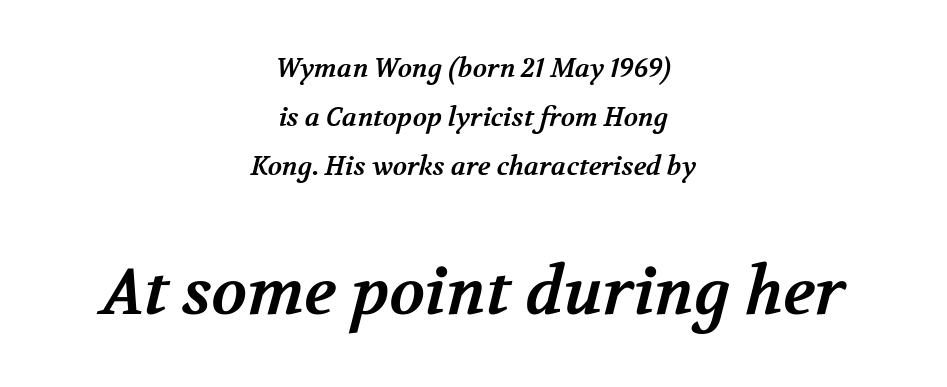
In terms of letterspacing, this is plain default setting. Plenty of ink on the page — the face is bold. Classification — serif. The lines in this sample share a center point and differ in where they start and stop. Is this a fixed-width face? No — the glyphs have proportional, varying widths. These two chunks differ in scale, with the bottom chunk taking the larger measure.
